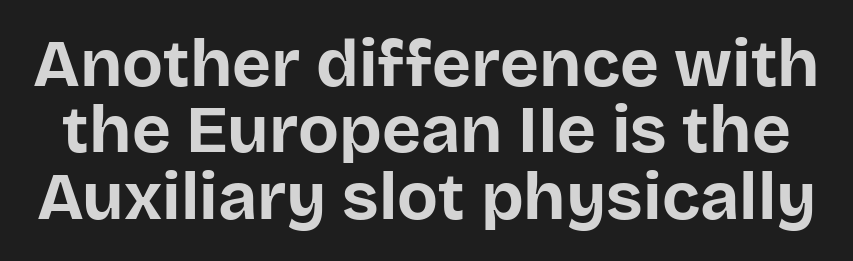
Weight check: bold — yes, fully. What kind of face is this? One without serifs — a sans. Honestly, there is no underline to notice here at all. Upright lettering throughout. Think of a printed novel: that variable character pitch is what you see here.
